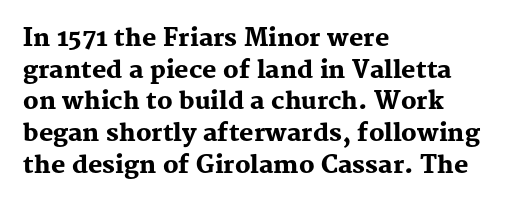
Honestly, the letter spacing is just normal — you wouldn't notice it. One glance says typical: line gaps are just what's usual. These lines stack with their left ends in a neat column. The type sits square on the baseline with zero lean. Descender tails drop into unmarked territory. How heavy is the stroke? Heavy — this is a bold.
